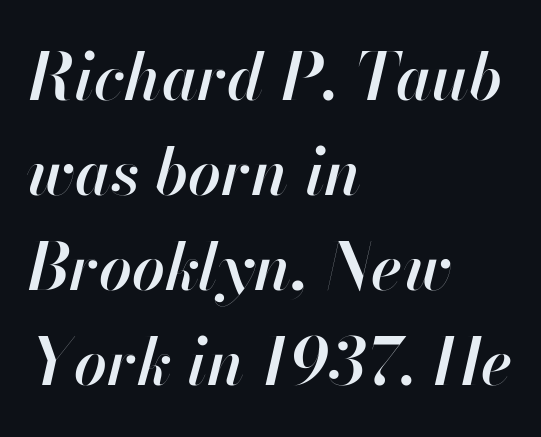
{"italic": "yes", "lean": "right", "slant_degrees": 13, "bold": "semi", "weight": "semibold", "width": "normal", "stroke_contrast": "high", "x_height": "small", "monospaced": "no", "underline": "no", "align": "left", "line_spacing": "normal", "line_spacing_ratio": 1.46, "letter_spacing": "normal", "letter_spacing_em": 0.0, "glyph_px": 65}
